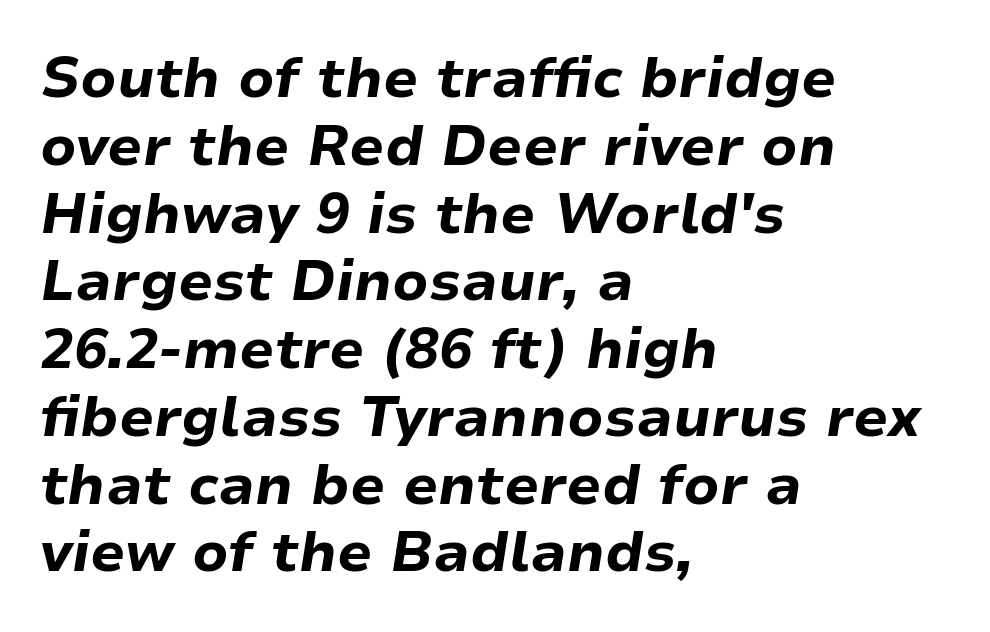
{"italic": "yes", "lean": "right", "slant_degrees": 9, "bold": "yes", "weight": "bold", "width": "normal", "stroke_contrast": "low", "x_height": "medium", "monospaced": "no", "underline": "no", "align": "left", "line_spacing_ratio": 1.21, "letter_spacing": "normal", "letter_spacing_em": 0.0, "glyph_px": 56}
